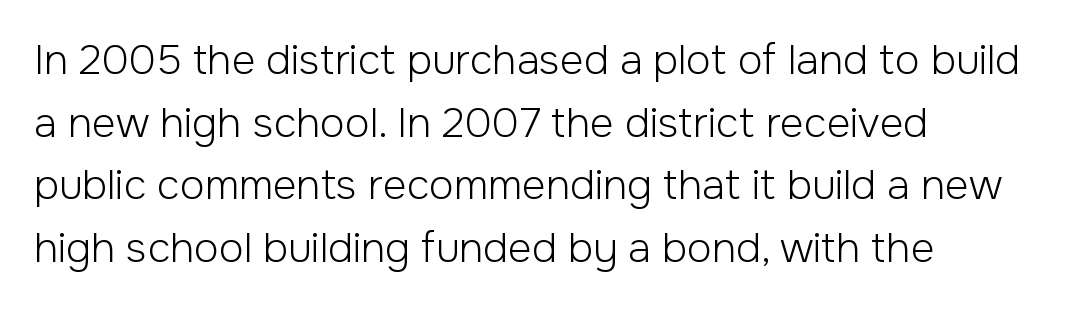
Compared with a centered layout, this one pins lines to the left instead. A sans-serif font was chosen for this passage. Decoration check: the copy has no underline. Looks like regular typesetting: each glyph gets only the width it needs.
